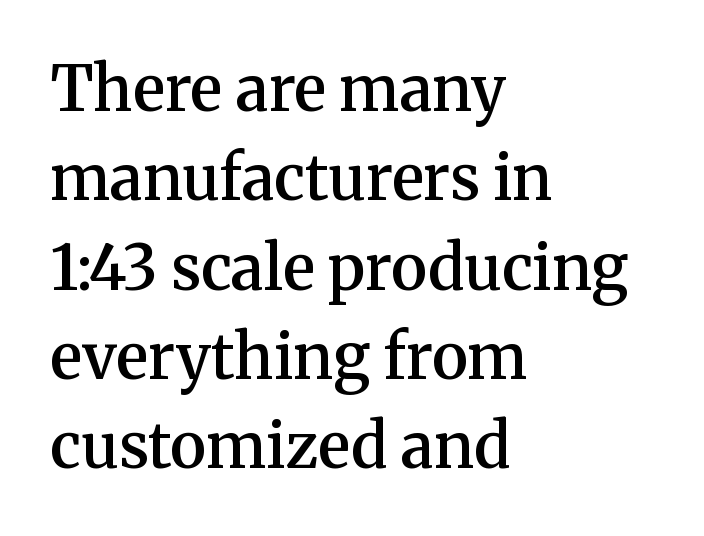
The image shows 62 px semibold serif type, upright; set left-aligned, normal line spacing (1.44x), normal letter spacing, not underlined; medium stroke contrast and a medium x-height.
